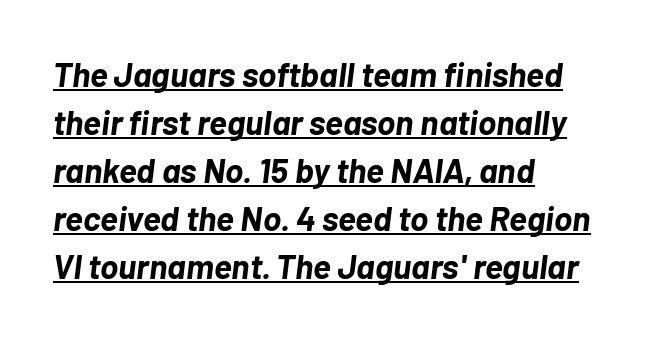
Looks like regular typesetting: each glyph gets only the width it needs. In terms of weight, the rendering is a true, heavy bold. The rows are spaced the way most documents space them. The string is rendered with underlining switched on. In CSS terms this would be text-align: left. Compared with ordinary roman type, these characters are visibly tilted.
